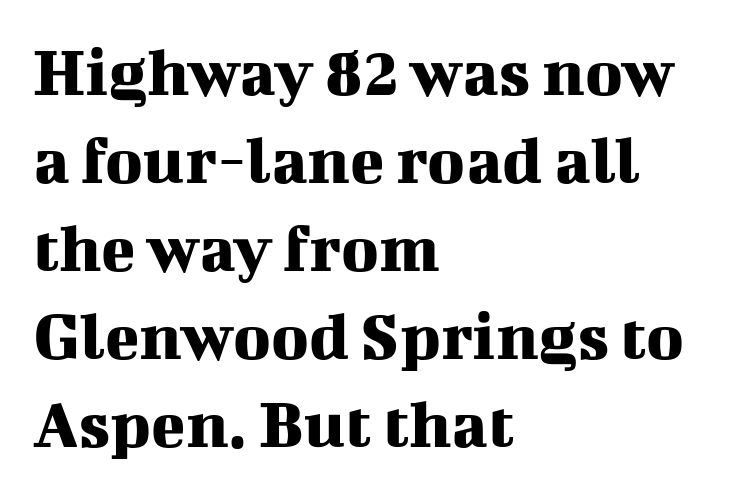
{"serif": "yes", "italic": "no", "width": "normal", "stroke_contrast": "medium", "x_height": "medium", "monospaced": "no", "underline": "no", "align": "left", "line_spacing_ratio": 1.24, "letter_spacing": "normal", "letter_spacing_em": 0.0, "glyph_px": 71}
